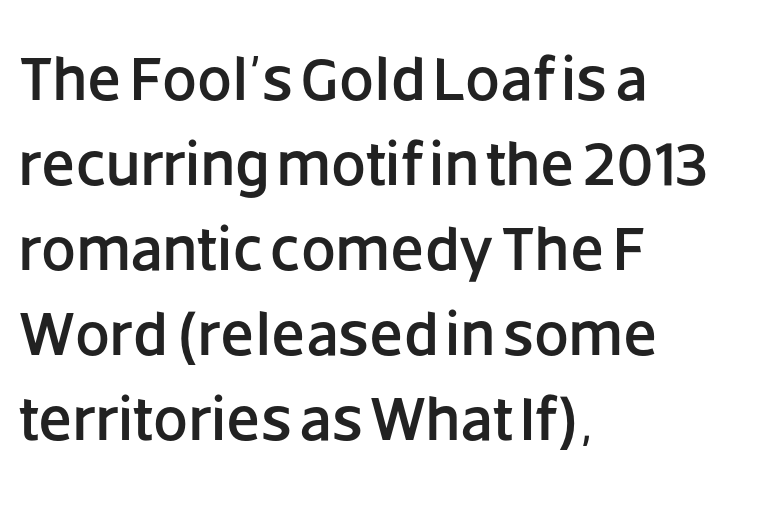
{"serif": "no", "italic": "no", "width": "normal", "stroke_contrast": "low", "x_height": "large", "monospaced": "no", "underline": "no", "align": "left", "line_spacing": "normal", "line_spacing_ratio": 1.37, "letter_spacing": "normal", "letter_spacing_em": 0.0, "glyph_px": 62}
